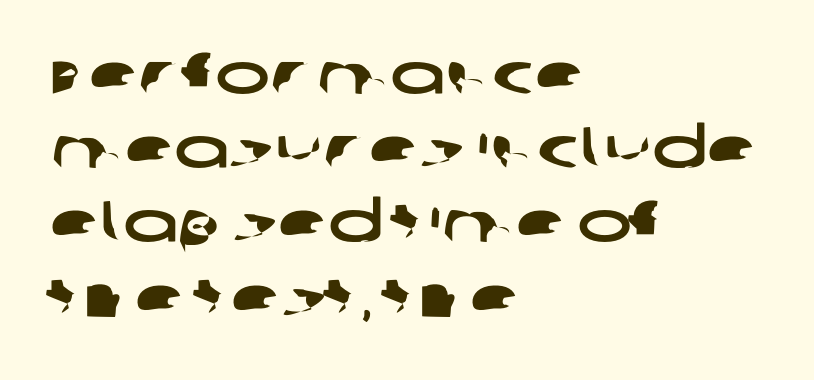
A student would call this left alignment; a typographer would say flush left, rag right. Observe the ordinary spacing: letters are neighbours, not strangers. Students, observe: this is what conventionally led text looks like. Character widths vary here, with narrow letters taking less room than wide ones. Check under the words: just untouched page. The letters carry no serifs — their stems end cleanly without finishing strokes.
